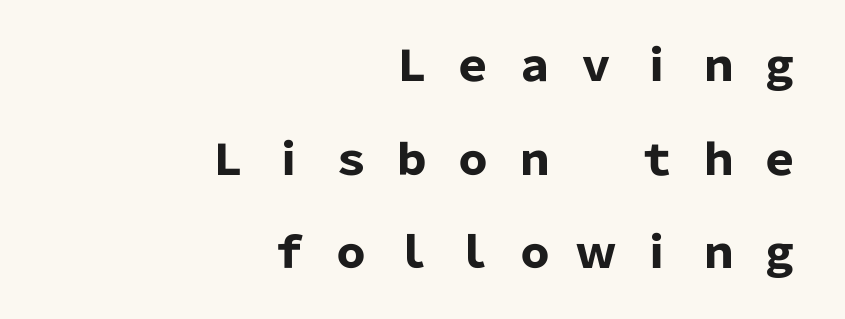
Q: Is the text bold? A: Yes.
Q: Is the text italic (slanted)? A: No, it is upright.
Q: Is the typeface a serif or a sans-serif typeface? A: Sans-serif.
Q: Is the text underlined? A: No.
Q: How is the paragraph aligned? A: Right-aligned.
Q: Is the spacing between letters normal or unusually wide? A: Unusually wide.
Q: Is the spacing between lines tight, normal or loose? A: Loose.
Q: Width (condensed, normal, or wide)? A: Normal.
Q: Stroke contrast? A: Low.
Q: x-height? A: Medium.
Q: Monospaced? A: No.
